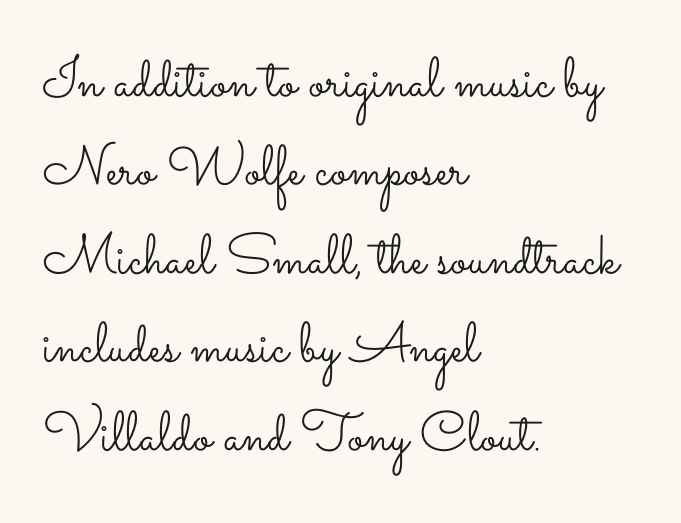
Q: Is the text bold? A: No.
Q: Is the text italic (slanted)? A: Yes.
Q: Is the text underlined? A: No.
Q: How is the paragraph aligned? A: Left-aligned.
Q: Is the spacing between letters normal or unusually wide? A: Normal.
Q: Is the spacing between lines tight, normal or loose? A: Normal.
Q: Width (condensed, normal, or wide)? A: Wide.
Q: Stroke contrast? A: Low.
Q: x-height? A: Small.
Q: Monospaced? A: No.
